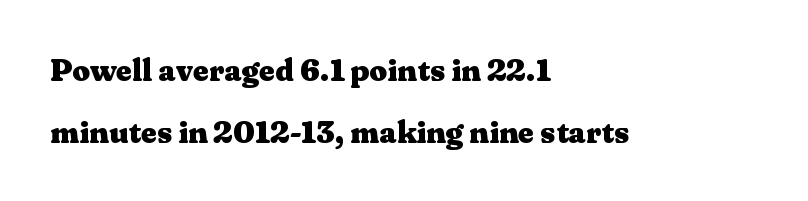
{"serif": "yes", "italic": "no", "bold": "yes", "weight": "heavy", "width": "wide", "stroke_contrast": "medium", "x_height": "medium", "monospaced": "no", "underline": "no", "align": "left", "line_spacing": "loose", "line_spacing_ratio": 1.99, "letter_spacing": "normal", "letter_spacing_em": 0.0, "glyph_px": 31}
